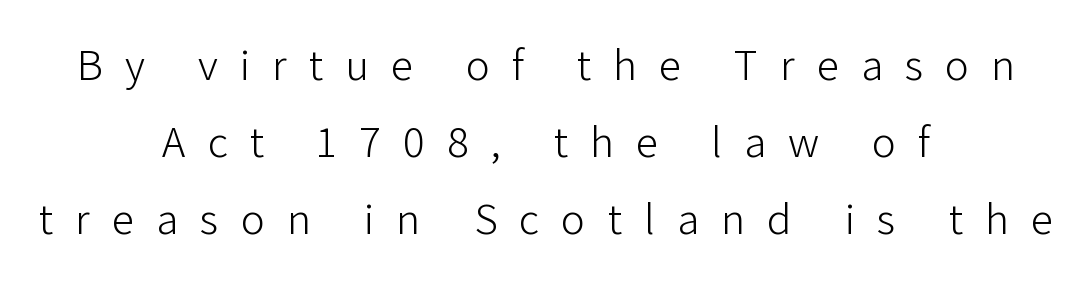
The image shows 45 px light sans-serif type, upright; set centered, line spacing 1.71x, unusually wide letter spacing (+0.49 em), not underlined; low stroke contrast and a medium x-height.
